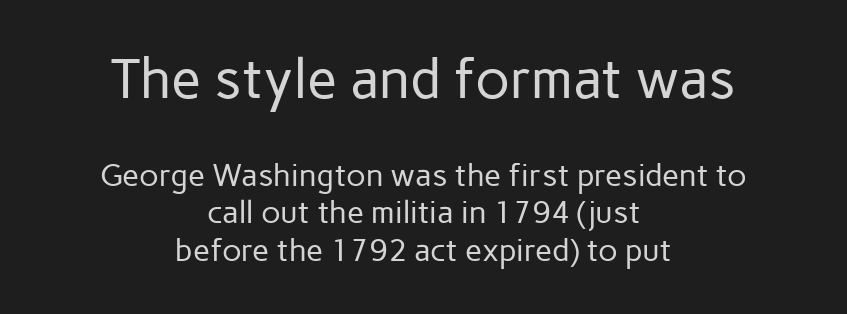
{"serif": "no", "italic": "no", "bold": "no", "weight": "regular", "width": "normal", "stroke_contrast": "low", "x_height": "medium", "monospaced": "no", "underline": "no", "align": "center", "line_spacing_ratio": 1.21, "letter_spacing": "normal", "letter_spacing_em": 0.0, "larger_block": "first", "size_ratio": 1.77, "glyph_px": 55}
